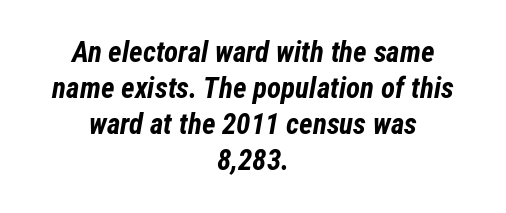
The image shows 29 px bold, condensed type, italic (leaning right); set centered, line spacing 1.24x, normal letter spacing, not underlined; low stroke contrast and a medium x-height.
